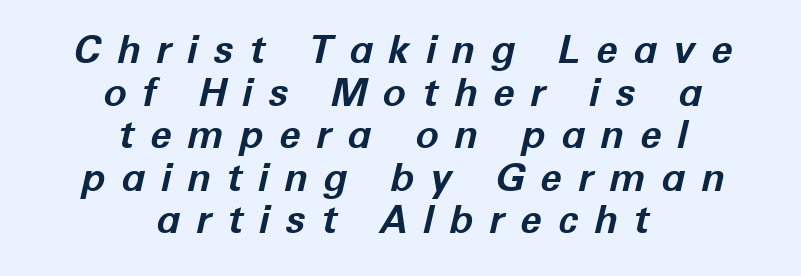
The image shows 39 px bold type, italic (leaning right); set centered, tight line spacing (1.09x), unusually wide letter spacing (+0.4 em), not underlined; low stroke contrast and a medium x-height.
